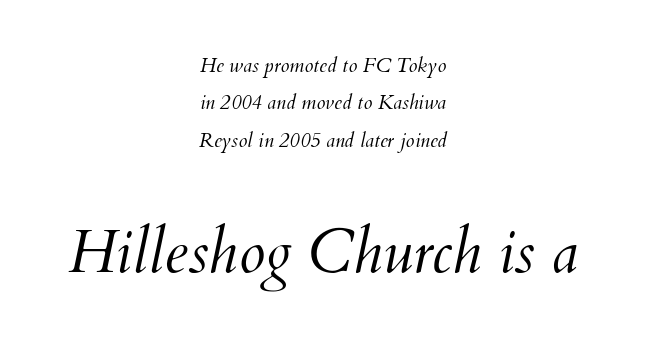
Q: Is the text bold? A: No.
Q: Is the text italic (slanted)? A: Yes, it leans right by about 12 degrees.
Q: Is the text underlined? A: No.
Q: How is the paragraph aligned? A: Centered.
Q: Is the spacing between letters normal or unusually wide? A: Normal.
Q: Which block of text is set in a larger size, the first (top) or the second (bottom)? A: The second (bottom) one.
Q: Width (condensed, normal, or wide)? A: Normal.
Q: Stroke contrast? A: Medium.
Q: x-height? A: Small.
Q: Monospaced? A: No.
